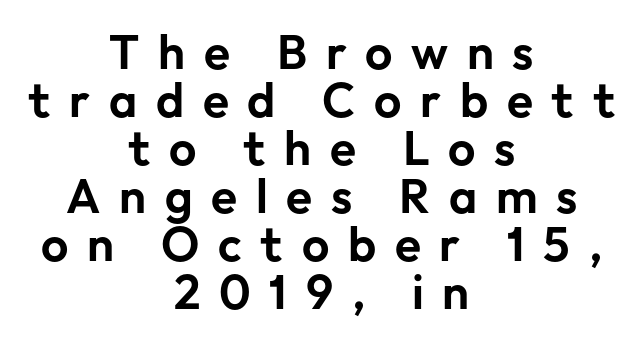
The image shows 48 px sans-serif type, upright; set centered, tight line spacing (1.0x), unusually wide letter spacing (+0.39 em), not underlined; low stroke contrast and a medium x-height.
